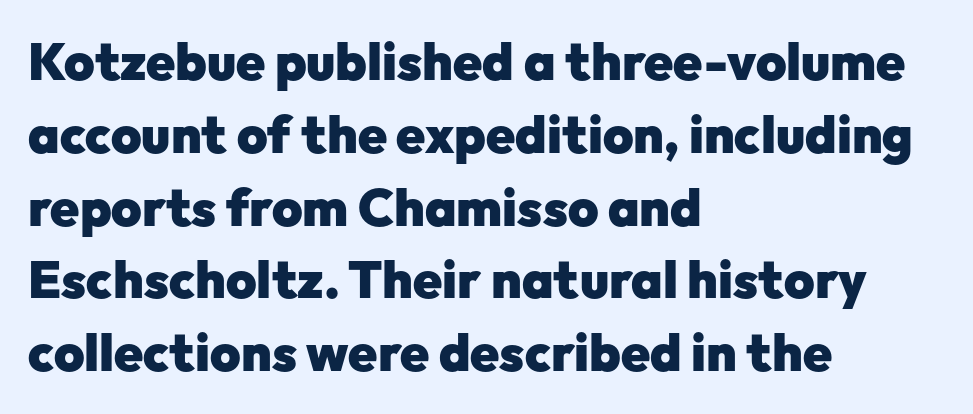
Q: Is the text bold? A: Yes.
Q: Is the text italic (slanted)? A: No, it is upright.
Q: Is the typeface a serif or a sans-serif typeface? A: Sans-serif.
Q: Is the text underlined? A: No.
Q: How is the paragraph aligned? A: Left-aligned.
Q: Is the spacing between letters normal or unusually wide? A: Normal.
Q: Is the spacing between lines tight, normal or loose? A: Normal.
Q: Width (condensed, normal, or wide)? A: Normal.
Q: Stroke contrast? A: Low.
Q: x-height? A: Medium.
Q: Monospaced? A: No.
